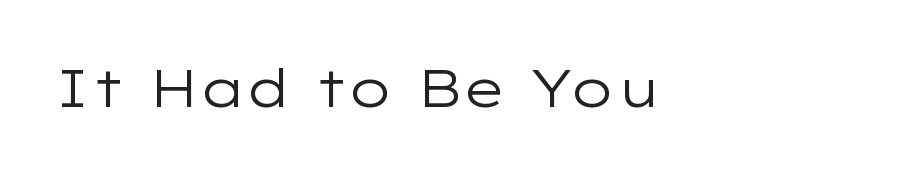
The image shows 53 px regular-weight, wide sans-serif type, upright; set normal letter spacing, not underlined; low stroke contrast and a medium x-height.
